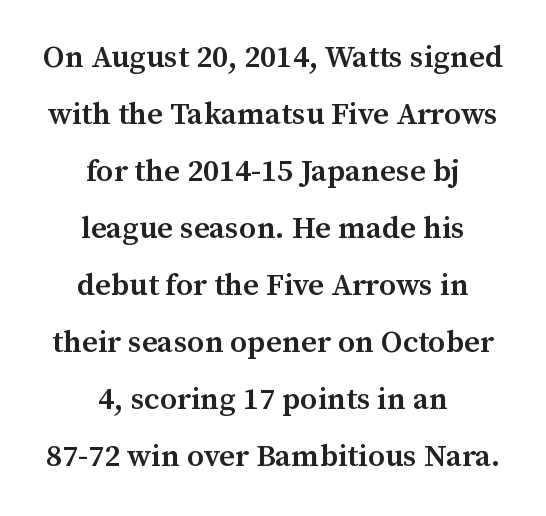
Q: Is the text bold? A: Semi-bold.
Q: Is the text italic (slanted)? A: No, it is upright.
Q: Is the typeface a serif or a sans-serif typeface? A: Serif.
Q: Is the text underlined? A: No.
Q: How is the paragraph aligned? A: Centered.
Q: Is the spacing between letters normal or unusually wide? A: Normal.
Q: Width (condensed, normal, or wide)? A: Normal.
Q: Stroke contrast? A: Medium.
Q: x-height? A: Medium.
Q: Monospaced? A: No.
